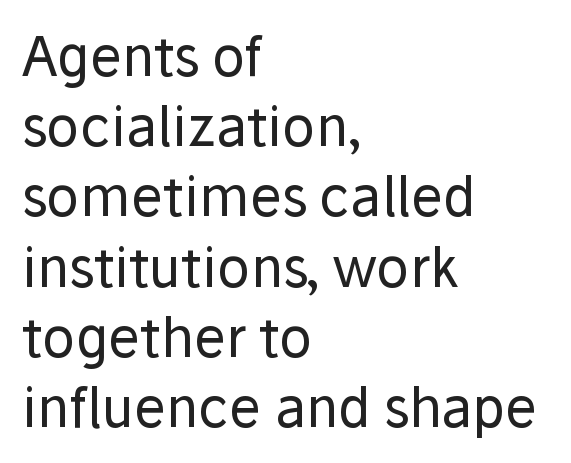
Q: Is the text bold? A: No.
Q: Is the text italic (slanted)? A: No, it is upright.
Q: Is the typeface a serif or a sans-serif typeface? A: Sans-serif.
Q: Is the text underlined? A: No.
Q: How is the paragraph aligned? A: Left-aligned.
Q: Is the spacing between letters normal or unusually wide? A: Normal.
Q: Is the spacing between lines tight, normal or loose? A: Normal.
Q: Width (condensed, normal, or wide)? A: Normal.
Q: Stroke contrast? A: Low.
Q: x-height? A: Medium.
Q: Monospaced? A: No.
